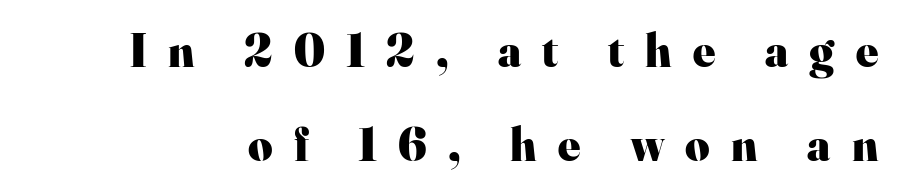
{"serif": "yes", "italic": "no", "bold": "yes", "weight": "heavy", "width": "normal", "stroke_contrast": "high", "x_height": "small", "monospaced": "no", "underline": "no", "line_spacing": "loose", "line_spacing_ratio": 1.99, "letter_spacing": "wide", "letter_spacing_em": 0.45, "glyph_px": 47}
